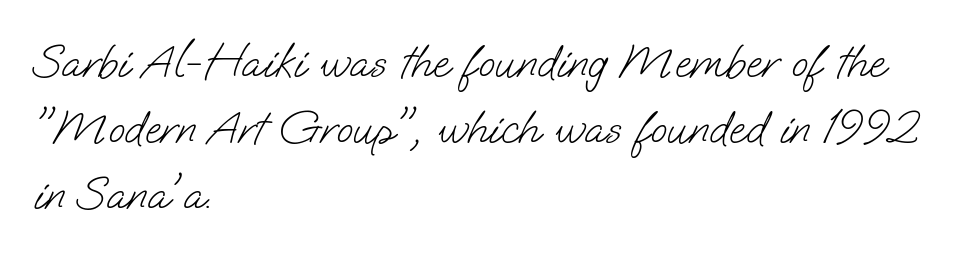
Q: Is the text bold? A: No.
Q: Is the typeface a serif or a sans-serif typeface? A: Sans-serif.
Q: Is the text underlined? A: No.
Q: How is the paragraph aligned? A: Left-aligned.
Q: Is the spacing between letters normal or unusually wide? A: Normal.
Q: Is the spacing between lines tight, normal or loose? A: Normal.
Q: Width (condensed, normal, or wide)? A: Normal.
Q: Stroke contrast? A: Low.
Q: x-height? A: Small.
Q: Monospaced? A: No.
